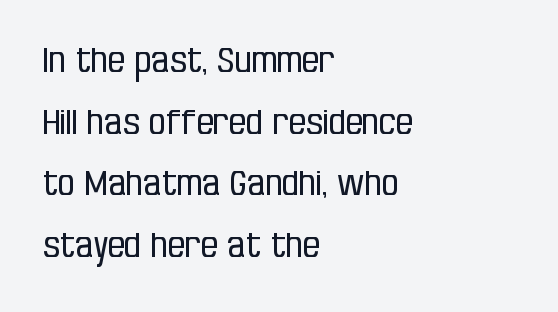
{"serif": "no", "italic": "no", "bold": "no", "weight": "regular", "width": "condensed", "stroke_contrast": "low", "x_height": "large", "monospaced": "no", "underline": "no", "align": "left", "line_spacing_ratio": 1.81, "letter_spacing": "normal", "letter_spacing_em": 0.0, "glyph_px": 34}
